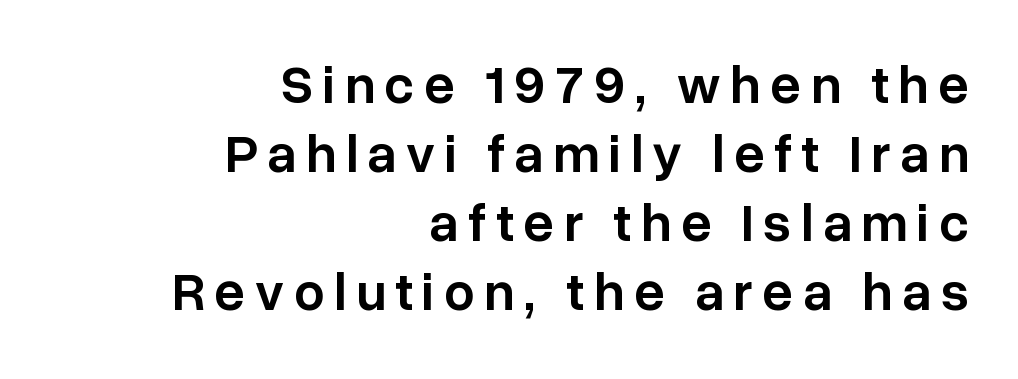
Q: Is the text bold? A: Semi-bold.
Q: Is the text italic (slanted)? A: No, it is upright.
Q: Is the typeface a serif or a sans-serif typeface? A: Sans-serif.
Q: Is the text underlined? A: No.
Q: How is the paragraph aligned? A: Right-aligned.
Q: Is the spacing between lines tight, normal or loose? A: Normal.
Q: Width (condensed, normal, or wide)? A: Normal.
Q: Stroke contrast? A: Low.
Q: x-height? A: Medium.
Q: Monospaced? A: No.
